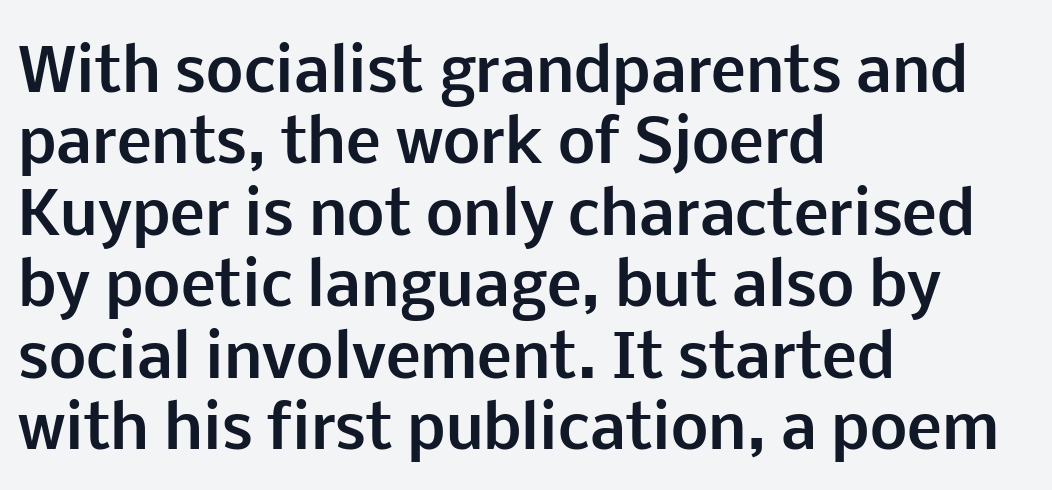
Varying glyph widths throughout — classic text-font behaviour. Beneath every word, the page is bare. This is the regular roman posture of the typeface. Is this a sans? Yes — the strokes have no serifs. Heft: maximum for text — a bold. Short and long lines alike share a common starting point at left.
